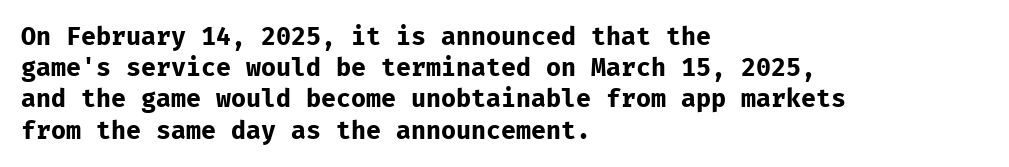
Caption: standard tracking, unaltered. Weight: bold. Line beginnings align vertically; line endings do not. The type sits square on the baseline with zero lean.
